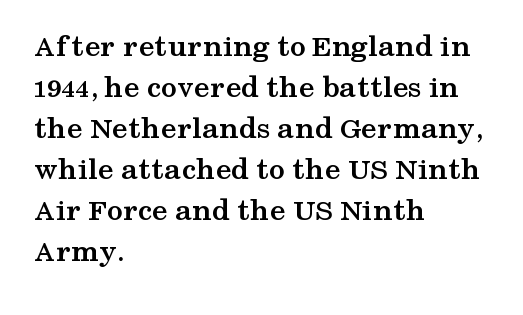
The glyphs are unaccompanied by any horizontal stroke below them. Set as a true bold cut, around the 700 mark. Looks like regular typesetting: each glyph gets only the width it needs. Visually the block forms a straight wall on the left and a jagged coastline on the right.
